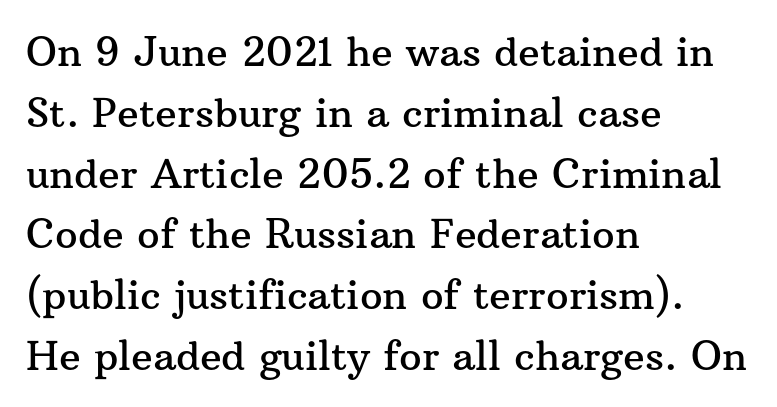
{"serif": "yes", "italic": "no", "width": "normal", "stroke_contrast": "medium", "x_height": "medium", "monospaced": "no", "underline": "no", "align": "left", "line_spacing": "normal", "line_spacing_ratio": 1.52, "letter_spacing": "normal", "letter_spacing_em": 0.0, "glyph_px": 40}
